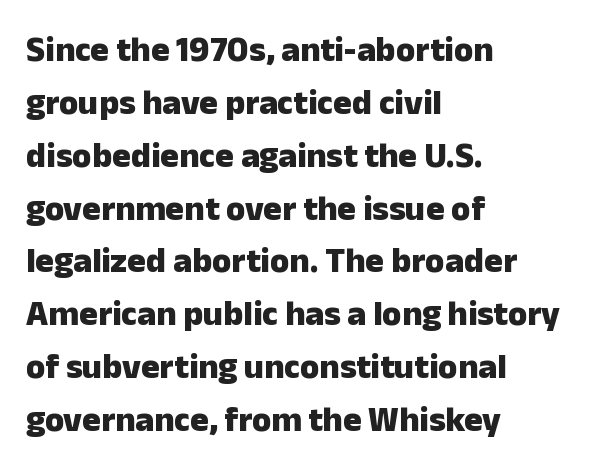
The image shows 35 px heavy sans-serif type, upright; set left-aligned, normal line spacing (1.51x), normal letter spacing, not underlined; low stroke contrast and a medium x-height.
